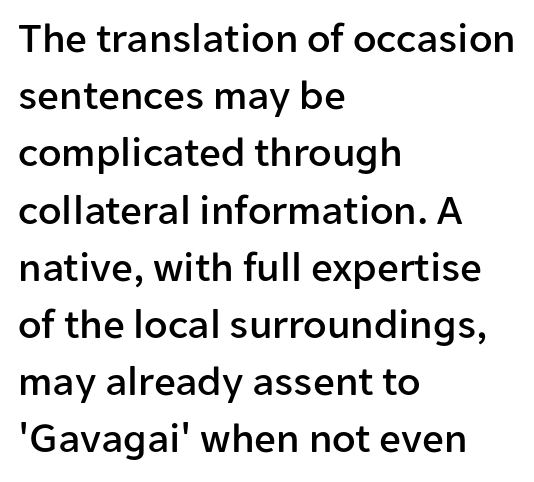
{"serif": "no", "italic": "no", "width": "normal", "stroke_contrast": "low", "x_height": "medium", "monospaced": "no", "underline": "no", "align": "left", "line_spacing": "normal", "line_spacing_ratio": 1.33, "letter_spacing": "normal", "letter_spacing_em": 0.0, "glyph_px": 43}
